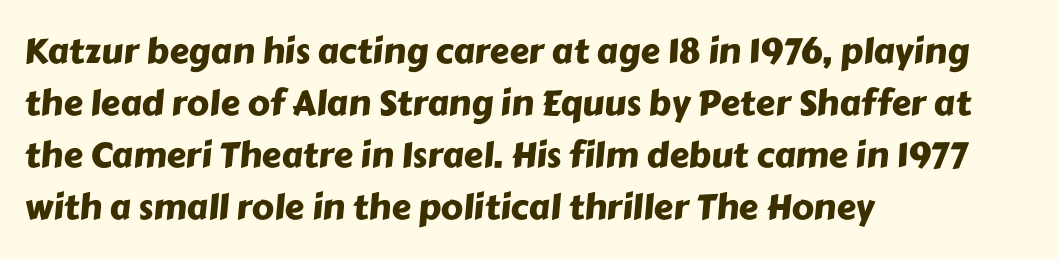
{"serif": "no", "width": "normal", "stroke_contrast": "low", "x_height": "medium", "monospaced": "no", "underline": "no", "align": "left", "line_spacing": "normal", "line_spacing_ratio": 1.49, "letter_spacing": "normal", "letter_spacing_em": 0.0, "glyph_px": 35}
